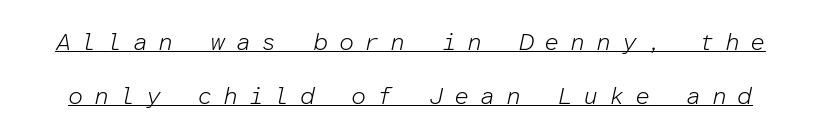
{"italic": "yes", "lean": "right", "slant_degrees": 12, "bold": "no", "underline": "yes", "line_spacing": "loose", "line_spacing_ratio": 2.23, "letter_spacing": "wide", "letter_spacing_em": 0.44, "glyph_px": 24}
